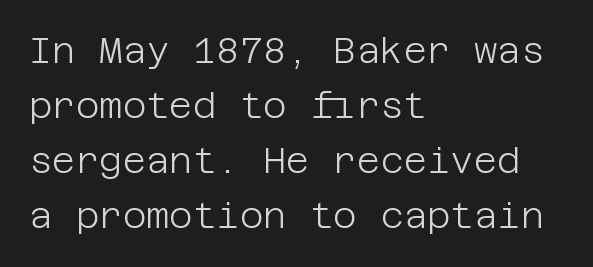
{"serif": "no", "italic": "no", "bold": "no", "weight": "light", "width": "normal", "stroke_contrast": "low", "x_height": "large", "underline": "no", "align": "left", "line_spacing": "normal", "line_spacing_ratio": 1.53, "letter_spacing": "normal", "letter_spacing_em": 0.0, "glyph_px": 36}
